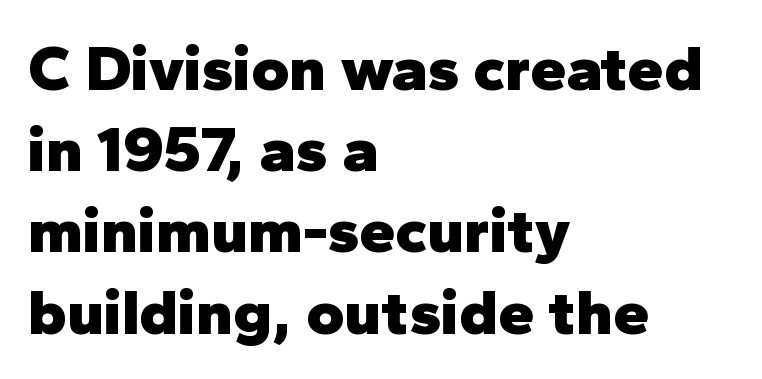
Letters rest on an invisible, unmarked baseline. This sample uses a sans-serif face. Students, this is bold: see how much ink each stroke carries. Horizontally, the lines are justified to the leading edge only.
